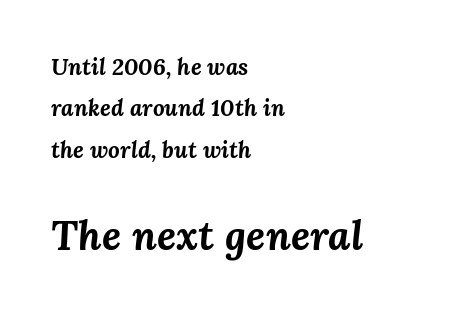
Q: Is the text bold? A: Yes.
Q: Is the text italic (slanted)? A: Yes, it leans right by about 3 degrees.
Q: Is the text underlined? A: No.
Q: How is the paragraph aligned? A: Left-aligned.
Q: Is the spacing between letters normal or unusually wide? A: Normal.
Q: Which block of text is set in a larger size, the first (top) or the second (bottom)? A: The second (bottom) one.
Q: Width (condensed, normal, or wide)? A: Normal.
Q: Stroke contrast? A: Medium.
Q: x-height? A: Medium.
Q: Monospaced? A: No.
